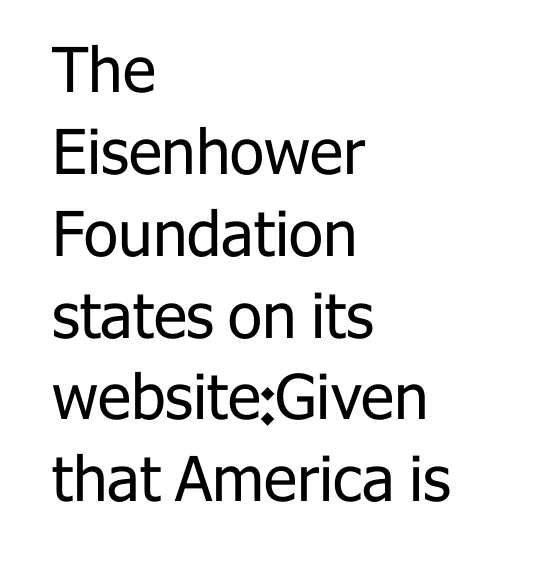
The image shows 62 px regular-weight sans-serif type, upright; set left-aligned, normal line spacing (1.32x), normal letter spacing, not underlined; low stroke contrast and a medium x-height.
